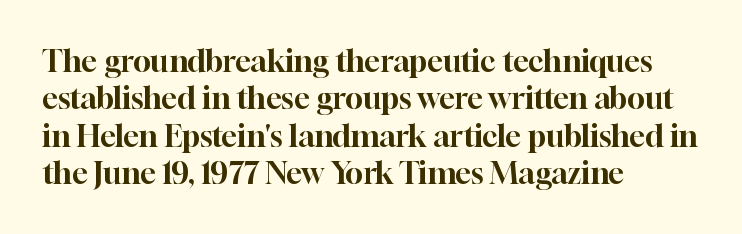
A bare baseline throughout the passage. The passage shown is typed in a proportional face where columns would drift. Font category for this specimen: serif. These lines keep a tight, regular rhythm from letter to letter.
